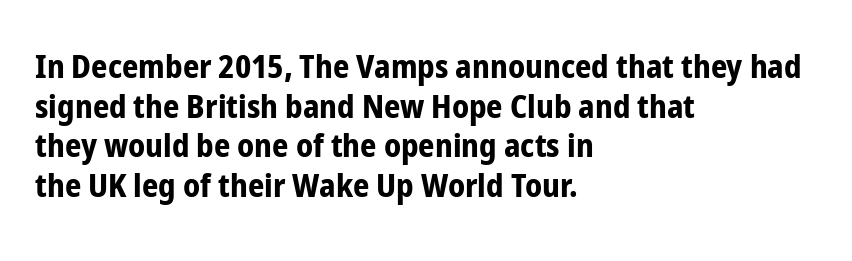
The rendering anchors every line to the left-hand side. Plain, unruled lines of type. These lines were composed using upright roman letters. Stroke terminals: plain, sans-serif. Looks like regular typesetting: each glyph gets only the width it needs. On the weight axis this lands at bold, roughly 700.
